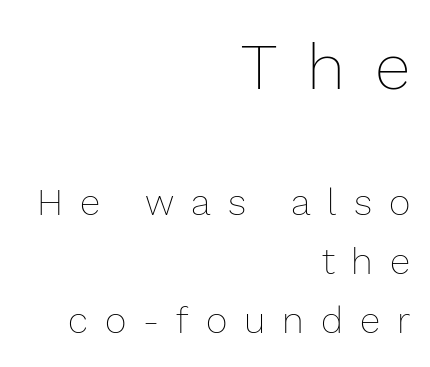
{"italic": "no", "bold": "no", "weight": "thin", "width": "normal", "stroke_contrast": "low", "x_height": "medium", "monospaced": "no", "underline": "no", "align": "right", "line_spacing": "normal", "line_spacing_ratio": 1.59, "letter_spacing": "wide", "letter_spacing_em": 0.46, "larger_block": "first", "size_ratio": 1.76, "glyph_px": 65}
